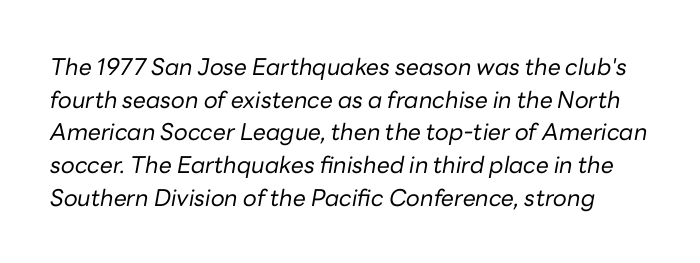
Q: Is the text bold? A: No.
Q: Is the text italic (slanted)? A: Yes, it leans right by about 10 degrees.
Q: Is the text underlined? A: No.
Q: Is the spacing between letters normal or unusually wide? A: Normal.
Q: Is the spacing between lines tight, normal or loose? A: Normal.
